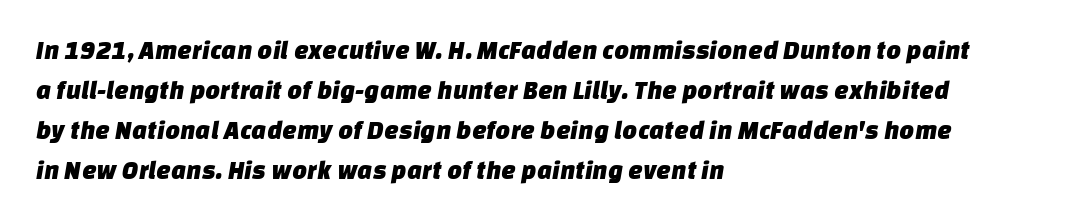
{"underline": "no", "align": "left", "line_spacing": "normal", "line_spacing_ratio": 1.54, "letter_spacing": "normal", "letter_spacing_em": 0.0, "glyph_px": 26}
